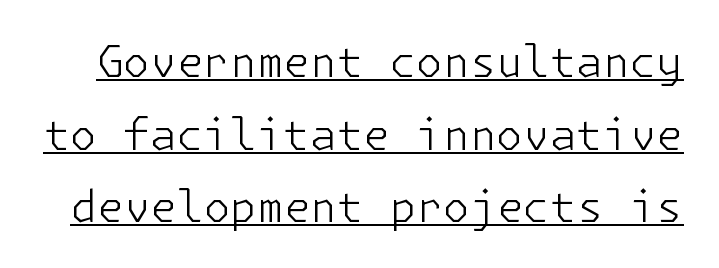
{"serif": "no", "italic": "no", "bold": "no", "weight": "light", "width": "normal", "stroke_contrast": "low", "x_height": "medium", "underline": "yes", "line_spacing": "normal", "line_spacing_ratio": 1.69, "letter_spacing": "normal", "letter_spacing_em": 0.0, "glyph_px": 43}
